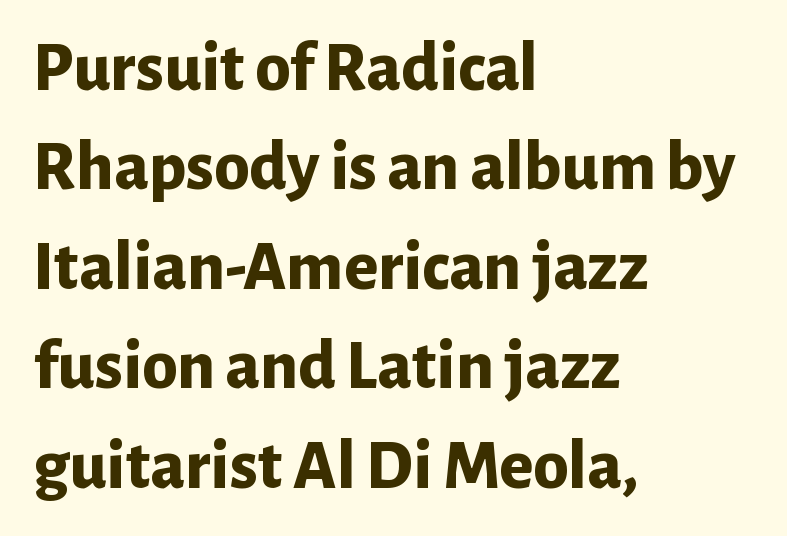
Q: Is the text bold? A: Yes.
Q: Is the text italic (slanted)? A: No, it is upright.
Q: Is the typeface a serif or a sans-serif typeface? A: Sans-serif.
Q: Is the text underlined? A: No.
Q: How is the paragraph aligned? A: Left-aligned.
Q: Is the spacing between letters normal or unusually wide? A: Normal.
Q: Is the spacing between lines tight, normal or loose? A: Normal.
Q: Width (condensed, normal, or wide)? A: Normal.
Q: Stroke contrast? A: Low.
Q: x-height? A: Medium.
Q: Monospaced? A: No.
